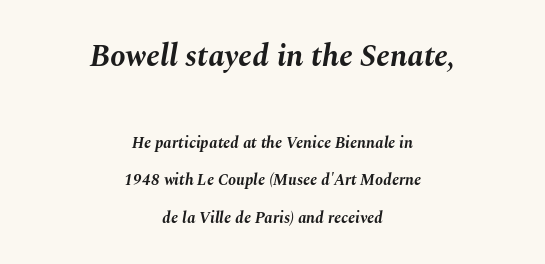
{"italic": "yes", "lean": "right", "slant_degrees": 10, "bold": "yes", "weight": "bold", "width": "normal", "stroke_contrast": "medium", "x_height": "medium", "monospaced": "no", "underline": "no", "align": "center", "line_spacing": "loose", "line_spacing_ratio": 2.35, "letter_spacing": "normal", "letter_spacing_em": 0.0, "larger_block": "first", "size_ratio": 1.94, "glyph_px": 31}
